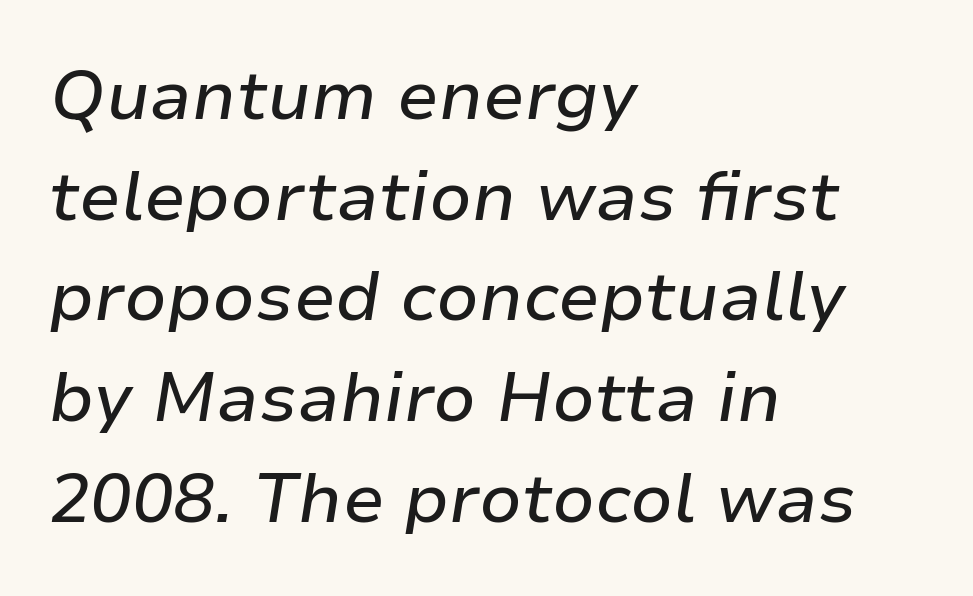
{"italic": "yes", "lean": "right", "slant_degrees": 9, "width": "normal", "stroke_contrast": "low", "x_height": "medium", "monospaced": "no", "underline": "no", "align": "left", "line_spacing": "normal", "line_spacing_ratio": 1.46, "letter_spacing": "normal", "letter_spacing_em": 0.0, "glyph_px": 69}
